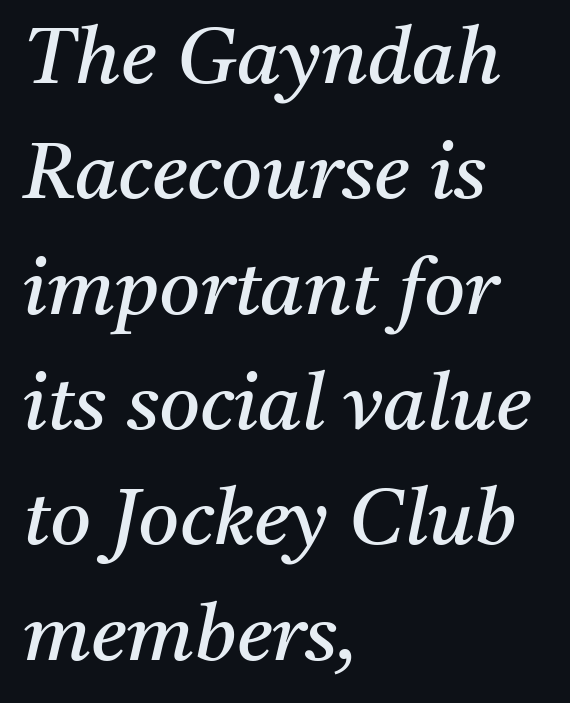
The image shows 79 px regular-weight serif type, italic (leaning right); set left-aligned, normal line spacing (1.46x), normal letter spacing, not underlined; medium stroke contrast and a medium x-height.
